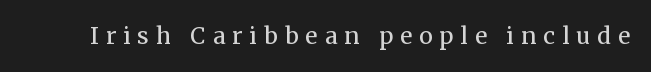
{"italic": "no", "bold": "no", "underline": "no", "letter_spacing": "wide", "letter_spacing_em": 0.31, "glyph_px": 23}
